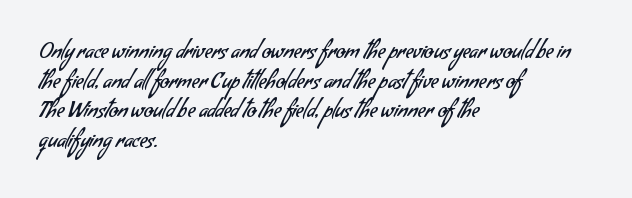
The horizontal fit of the characters is conventional and even. This sample is left-justified, so line endings fall wherever the words run out. Unbolded letterforms with no extra heft. Regular leading. Descenders hang freely into open space.
